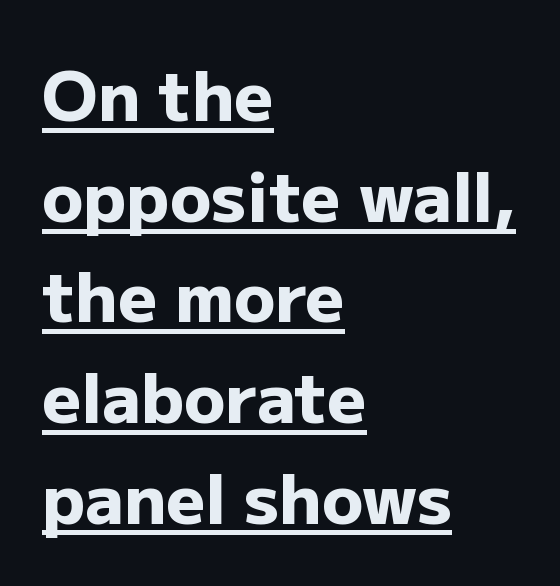
{"serif": "no", "italic": "no", "bold": "yes", "weight": "heavy", "width": "normal", "stroke_contrast": "low", "x_height": "medium", "monospaced": "no", "underline": "yes", "align": "left", "line_spacing": "normal", "line_spacing_ratio": 1.48, "letter_spacing": "normal", "letter_spacing_em": 0.0, "glyph_px": 68}
